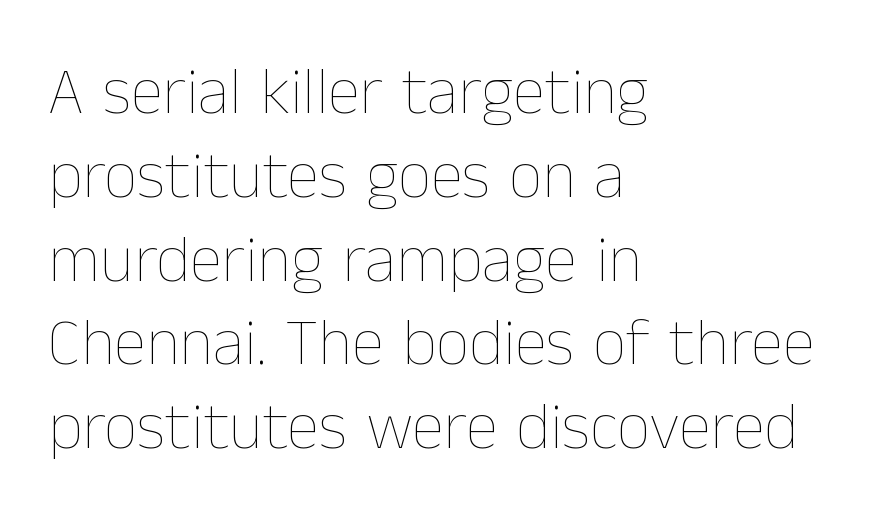
{"italic": "no", "bold": "no", "weight": "thin", "width": "normal", "stroke_contrast": "low", "x_height": "medium", "monospaced": "no", "underline": "no", "align": "left", "line_spacing": "normal", "line_spacing_ratio": 1.27, "letter_spacing": "normal", "letter_spacing_em": 0.0, "glyph_px": 66}
